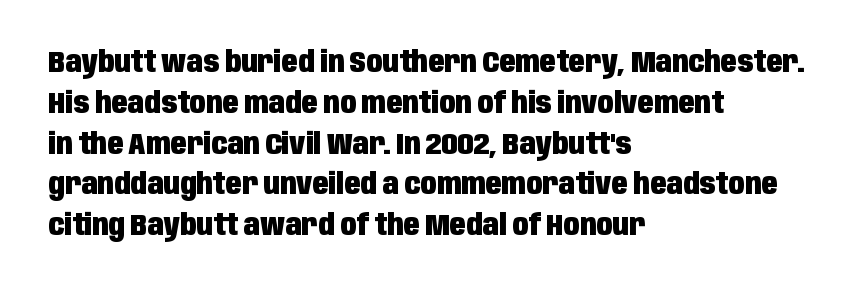
The image shows 30 px heavy, condensed sans-serif type, upright; set left-aligned, normal line spacing (1.36x), normal letter spacing, not underlined; low stroke contrast and a large x-height.
